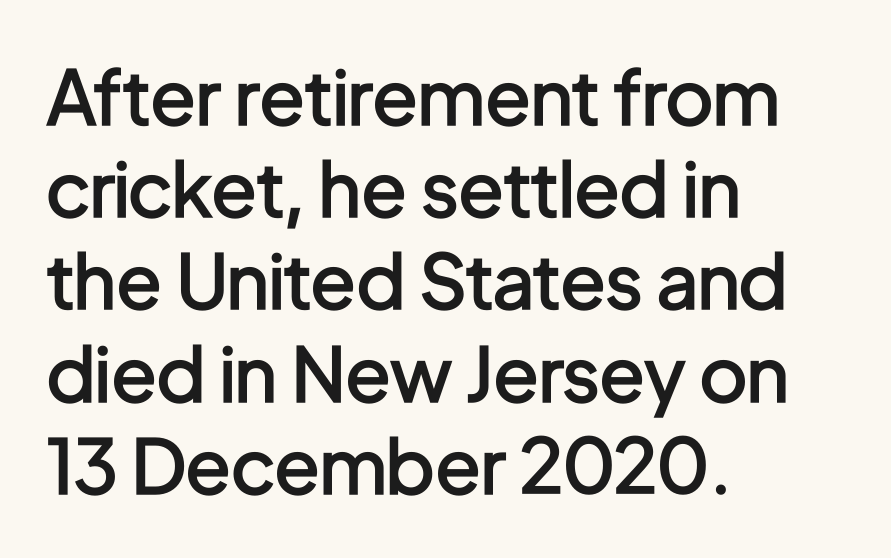
No italicization has been applied; the sample stays upright. The space directly below the letters is spotless. The passage shown is typeset with a sans-serif family. Do the characters align in a grid? No, the font is proportional. Its strokes are somewhat broadened, the hallmark of semibold type.
